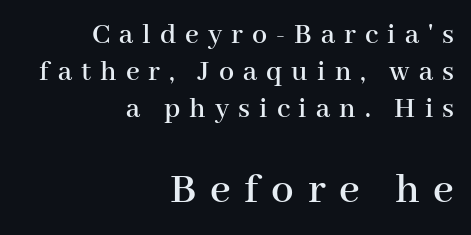
{"serif": "yes", "italic": "no", "width": "normal", "stroke_contrast": "high", "x_height": "medium", "monospaced": "no", "underline": "no", "align": "right", "line_spacing_ratio": 1.23, "letter_spacing": "wide", "letter_spacing_em": 0.3, "larger_block": "second", "size_ratio": 1.5, "glyph_px": 45}
